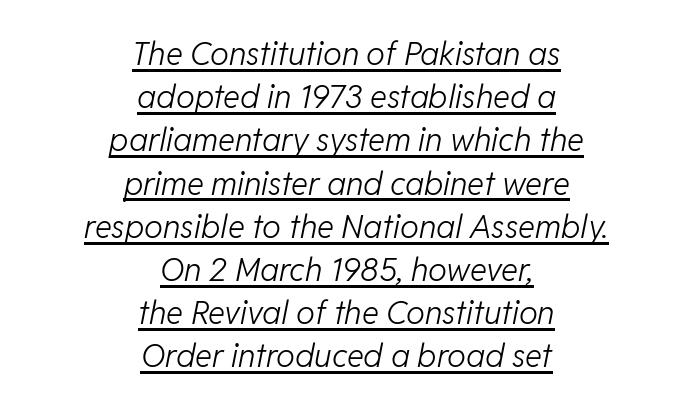
The image shows 32 px light type, italic (leaning right); set centered, normal line spacing (1.35x), normal letter spacing, underlined; low stroke contrast and a medium x-height.
